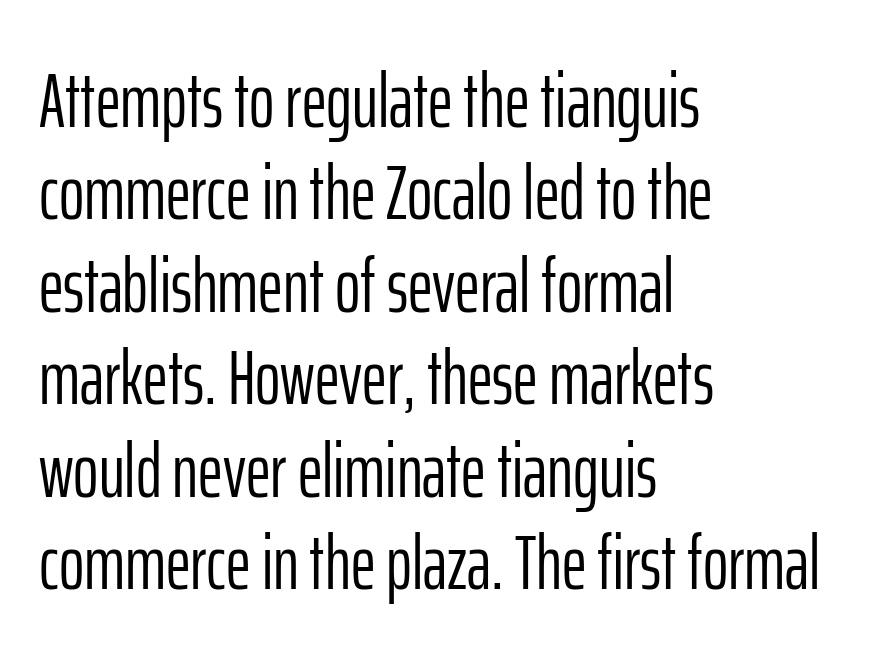
Q: Is the text bold? A: No.
Q: Is the text italic (slanted)? A: No, it is upright.
Q: Is the typeface a serif or a sans-serif typeface? A: Sans-serif.
Q: Is the text underlined? A: No.
Q: How is the paragraph aligned? A: Left-aligned.
Q: Is the spacing between letters normal or unusually wide? A: Normal.
Q: Width (condensed, normal, or wide)? A: Condensed.
Q: Stroke contrast? A: Low.
Q: x-height? A: Medium.
Q: Monospaced? A: No.
